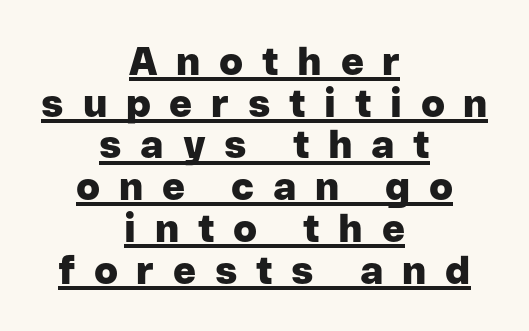
This sample trades vertical openness for compactness between lines. A typesetter would label this face a sans. Here the glyphs are tracked loosely, breaking word shapes into spaced letters. Thick stems and heavy bowls — unmistakably bold.
